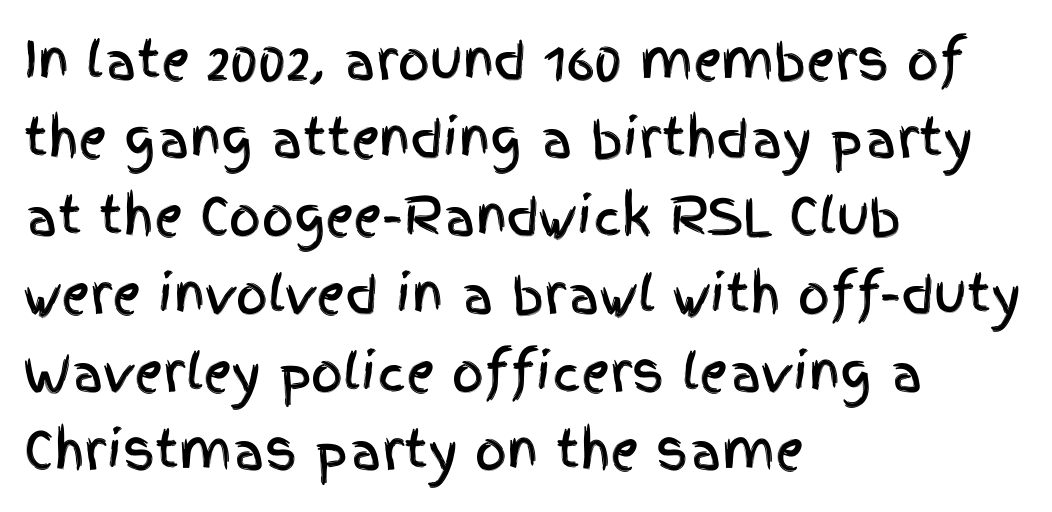
Q: Is the text italic (slanted)? A: No, it is upright.
Q: Is the typeface a serif or a sans-serif typeface? A: Sans-serif.
Q: Is the text underlined? A: No.
Q: How is the paragraph aligned? A: Left-aligned.
Q: Is the spacing between letters normal or unusually wide? A: Normal.
Q: Is the spacing between lines tight, normal or loose? A: Normal.
Q: Width (condensed, normal, or wide)? A: Condensed.
Q: x-height? A: Large.
Q: Monospaced? A: No.
